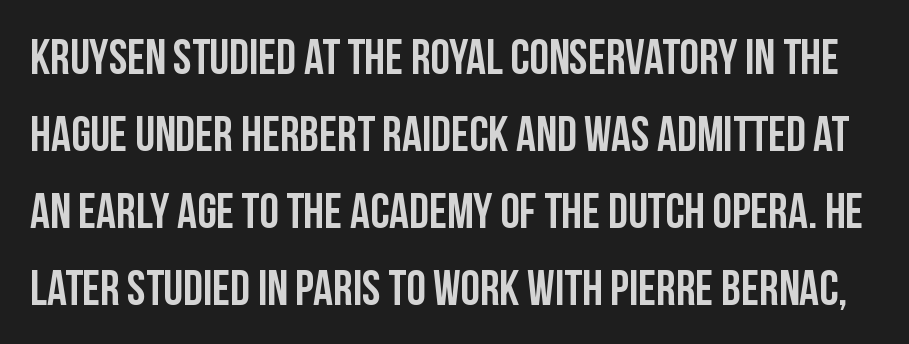
Q: Is the text italic (slanted)? A: No, it is upright.
Q: Is the typeface a serif or a sans-serif typeface? A: Sans-serif.
Q: Is the text underlined? A: No.
Q: Is the spacing between letters normal or unusually wide? A: Normal.
Q: Is the spacing between lines tight, normal or loose? A: Normal.
Q: Width (condensed, normal, or wide)? A: Condensed.
Q: Stroke contrast? A: Low.
Q: x-height? A: Large.
Q: Monospaced? A: No.
